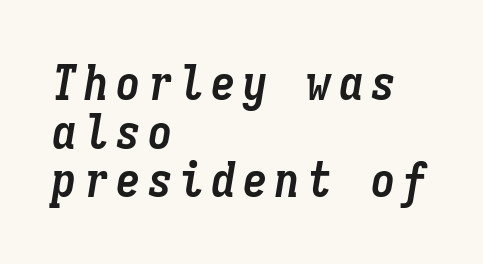
Q: Is the text bold? A: Yes.
Q: Is the text italic (slanted)? A: Yes, it leans right by about 9 degrees.
Q: Is the text underlined? A: No.
Q: How is the paragraph aligned? A: Left-aligned.
Q: Is the spacing between lines tight, normal or loose? A: Tight.
Q: Width (condensed, normal, or wide)? A: Condensed.
Q: Stroke contrast? A: Low.
Q: x-height? A: Medium.
Q: Monospaced? A: Yes.
